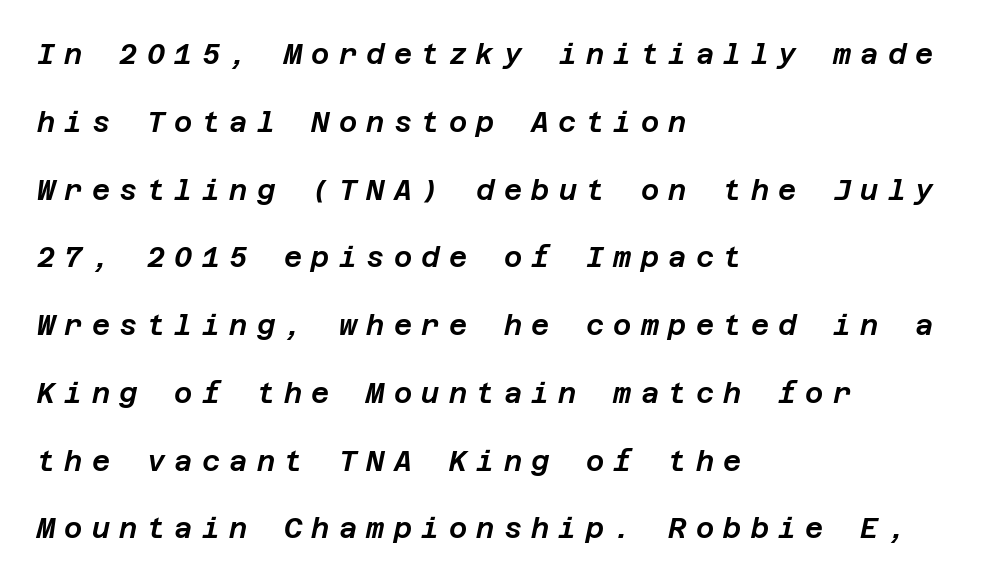
Descenders are the only things crossing below the line. The specimen reads as italic at a glance. The leading is generous, giving the passage an open texture. Compared with typical body copy, the letter spacing here is much looser. The paragraph shown leans on its left margin.
